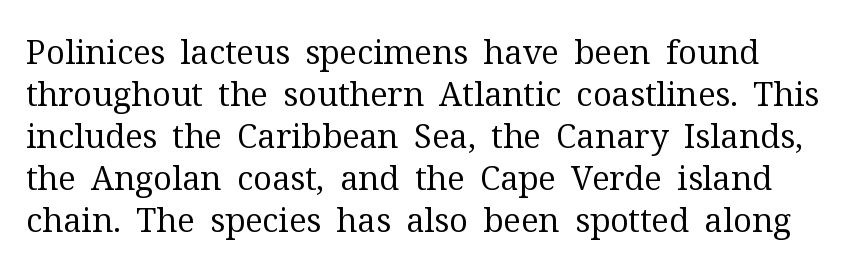
Think of a printed novel: that variable character pitch is what you see here. A normal amount of white space separates one row of letters from the next. No italicization has been applied; the sample stays upright. This reads as an unemphasized weight, regular at the heaviest. Honestly, there is no underline to notice here at all.
